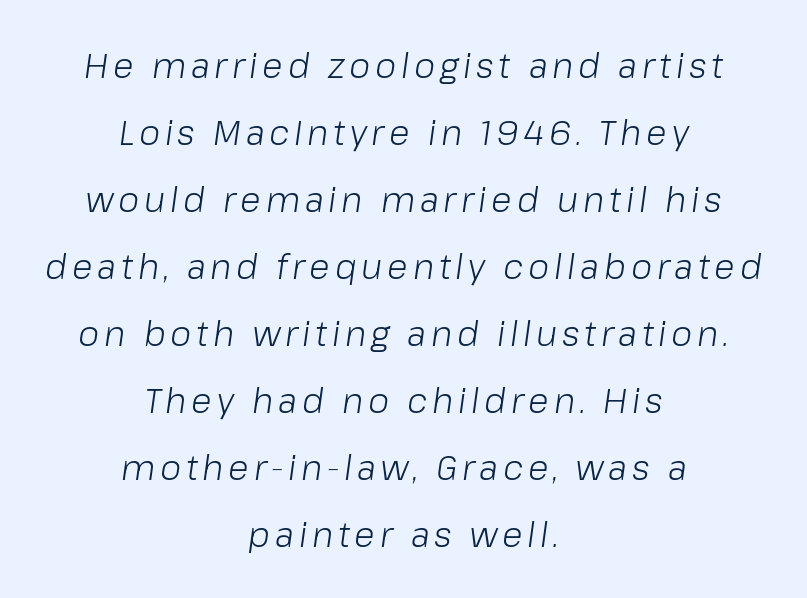
{"italic": "yes", "lean": "right", "slant_degrees": 8, "bold": "no", "weight": "light", "width": "normal", "stroke_contrast": "low", "x_height": "medium", "monospaced": "no", "underline": "no", "align": "center", "line_spacing": "loose", "line_spacing_ratio": 1.97, "glyph_px": 34}
